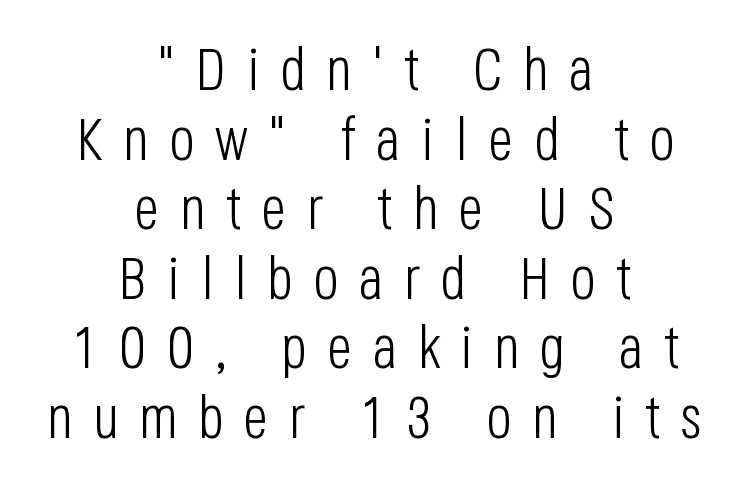
A clean baseline with only descenders dipping below it. In terms of letterform style, serifs are entirely absent. Caption: expanded tracking, letters set apart. Nothing heavy about these letters — not bold at all.
